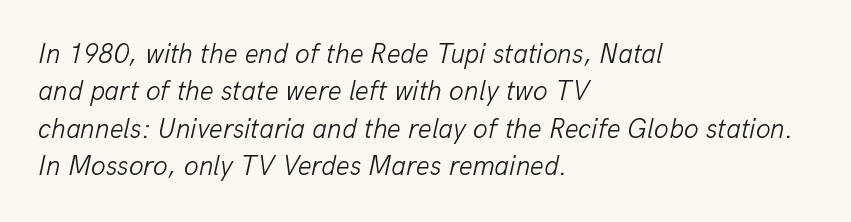
Horizontal bands of white between lines are of average thickness. This sample uses plain, unmodified letter spacing. These lines stack with their left ends in a neat column. Style check: oblique. On a weight scale, this lands at 450 or below.
